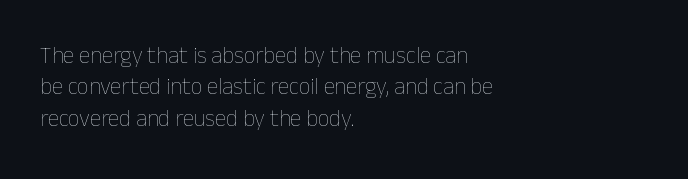
{"italic": "no", "bold": "no", "underline": "no", "align": "left", "line_spacing": "normal", "line_spacing_ratio": 1.36, "letter_spacing": "normal", "letter_spacing_em": 0.0, "glyph_px": 23}
